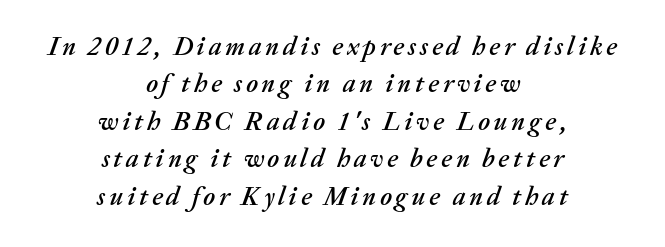
The image shows 26 px text type, italic (leaning right); set centered, normal line spacing (1.44x), not underlined.
